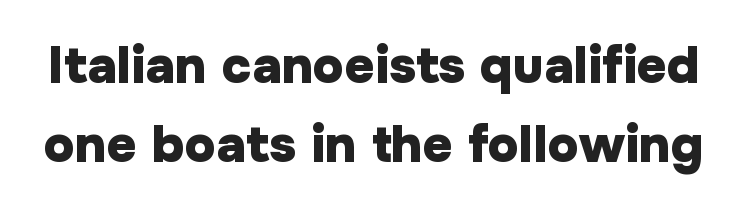
Heavy-handed strokes throughout: this text is bold. Character widths vary here, with narrow letters taking less room than wide ones. Inter-character spacing is left at the font's built-in metrics. No italicization has been applied; the sample stays upright.
